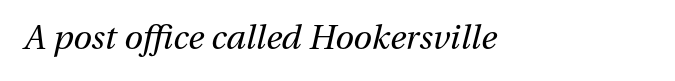
The image shows 34 px regular-weight type, italic (leaning right); set normal letter spacing, not underlined; medium stroke contrast and a medium x-height.
